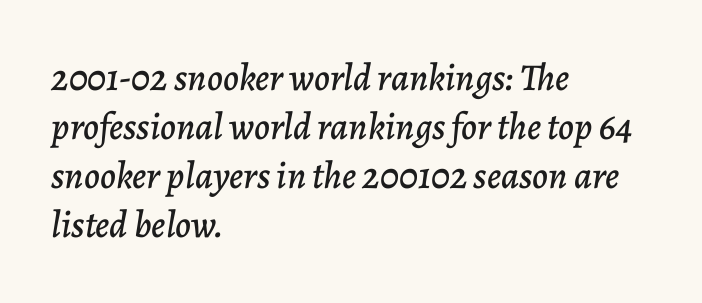
Q: Is the text italic (slanted)? A: Yes, it leans right by about 7 degrees.
Q: Is the text underlined? A: No.
Q: How is the paragraph aligned? A: Left-aligned.
Q: Is the spacing between letters normal or unusually wide? A: Normal.
Q: Is the spacing between lines tight, normal or loose? A: Normal.
Q: Width (condensed, normal, or wide)? A: Normal.
Q: Stroke contrast? A: Low.
Q: x-height? A: Medium.
Q: Monospaced? A: No.
